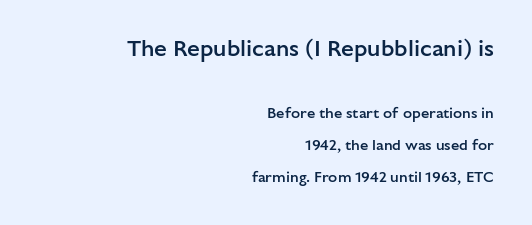
{"italic": "no", "bold": "semi", "underline": "no", "align": "right", "line_spacing": "loose", "line_spacing_ratio": 2.15, "letter_spacing": "normal", "letter_spacing_em": 0.0, "larger_block": "first", "size_ratio": 1.53, "glyph_px": 23}
